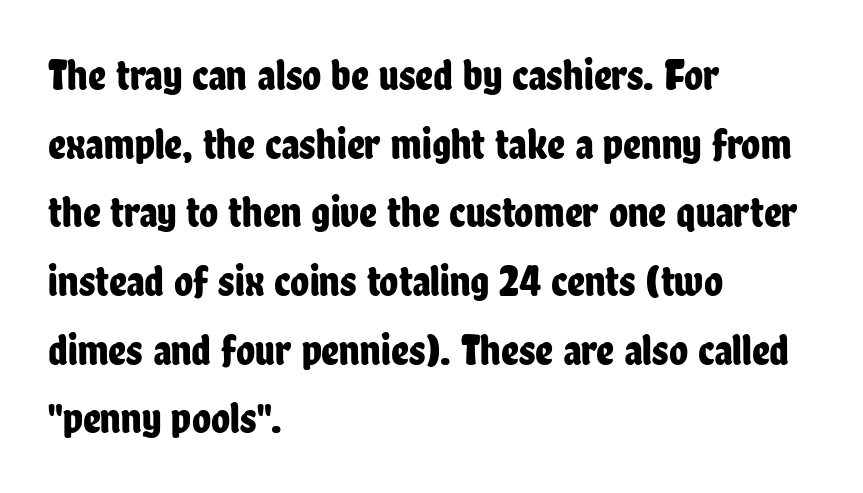
Honestly, the letter spacing is just normal — you wouldn't notice it. Upright lettering throughout. The space beneath each line is pristine and unruled. Nope, no serifs anywhere on these letters. A typesetter would call this proportional, since set widths differ per character. Line spacing here is normal.
